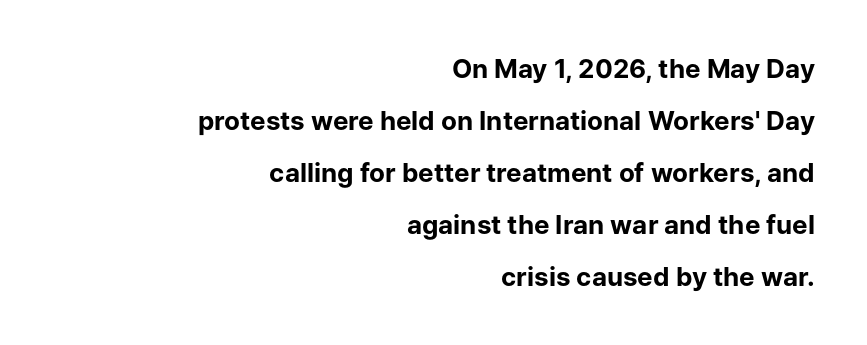
The image shows 26 px bold type, upright; set right-aligned, loose line spacing (2.0x), normal letter spacing, not underlined.
